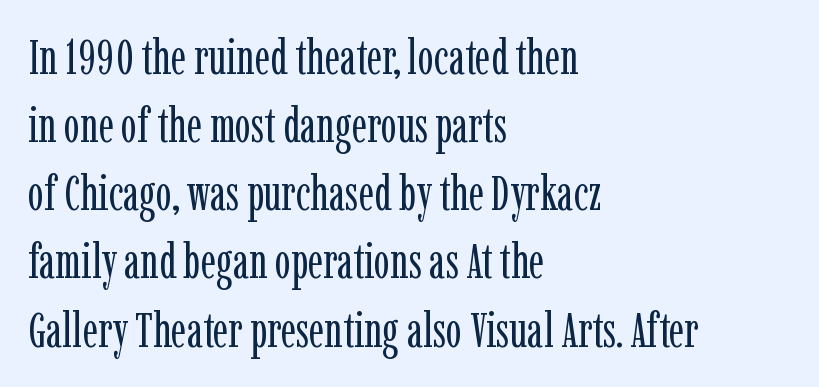
Yep, those are serifs on the letters. The characters are drawn with everyday or finer stroke widths. Plain, unruled lines of type. Notice how the passage keeps a crisp vertical edge on the left only. Reading down the column, the eye jumps a familiar distance to each next line. Nothing unusual about the tracking: characters are spaced as the font intends.
